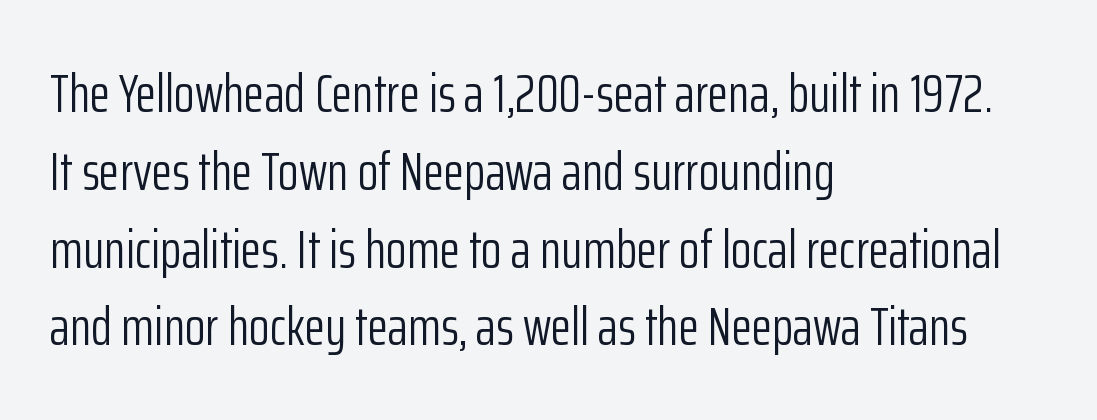
The image shows 54 px light, condensed sans-serif type, upright; set left-aligned, normal line spacing (1.44x), normal letter spacing, not underlined; low stroke contrast and a medium x-height.
